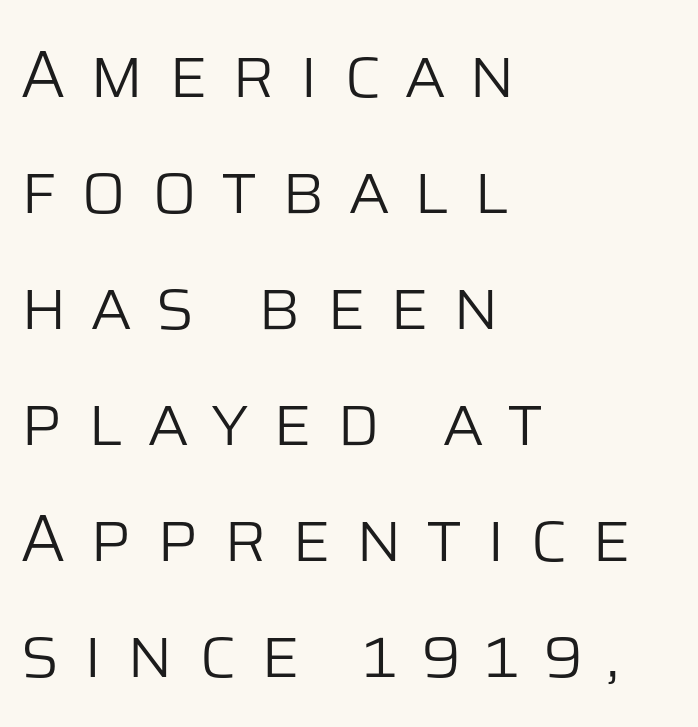
{"serif": "no", "italic": "no", "bold": "no", "weight": "light", "width": "normal", "stroke_contrast": "low", "x_height": "large", "monospaced": "no", "underline": "no", "align": "left", "line_spacing_ratio": 1.73, "letter_spacing": "wide", "letter_spacing_em": 0.35, "glyph_px": 67}
